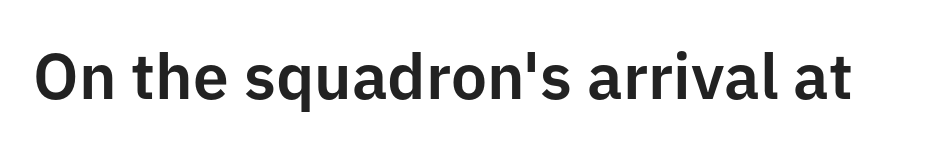
Inter-character spacing is left at the font's built-in metrics. Looks like regular typesetting: each glyph gets only the width it needs. The lettering stays uniformly vertical, giving the passage a roman look. A bare baseline throughout the passage. Observe the absence of serifs on each vertical stroke in this sample.
